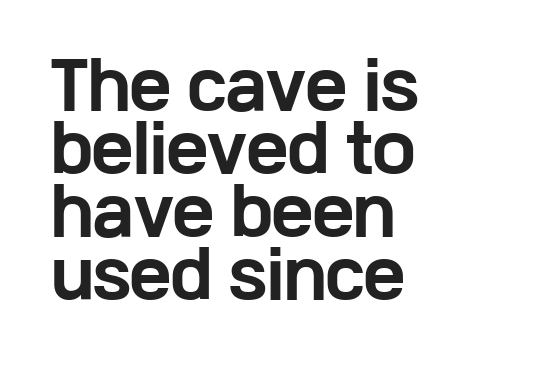
The image shows 63 px bold, wide sans-serif type, upright; set left-aligned, tight line spacing (1.0x), normal letter spacing, not underlined; low stroke contrast and a medium x-height.
